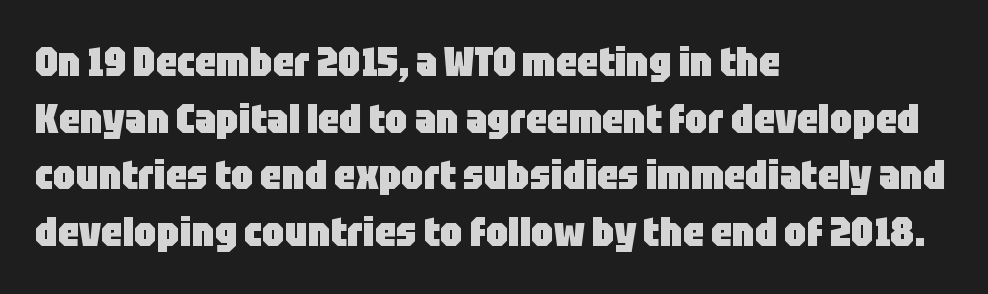
The image shows 41 px heavy, condensed sans-serif type, upright; set left-aligned, normal line spacing (1.38x), normal letter spacing, not underlined; low stroke contrast and a large x-height.
